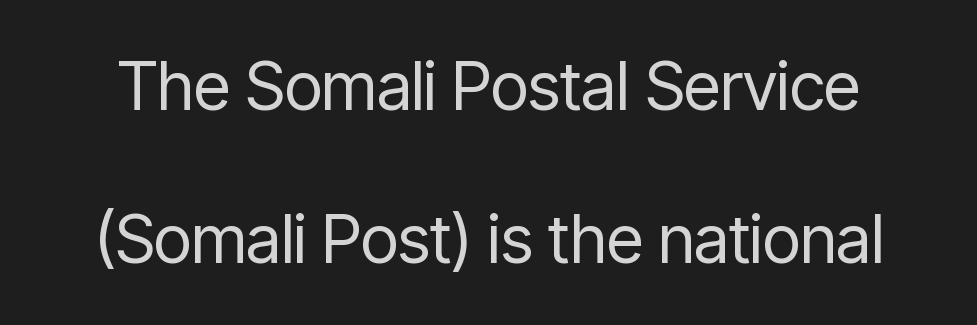
The image shows 67 px regular-weight, condensed sans-serif type, upright; set loose line spacing (2.28x), normal letter spacing, not underlined; low stroke contrast and a medium x-height.
